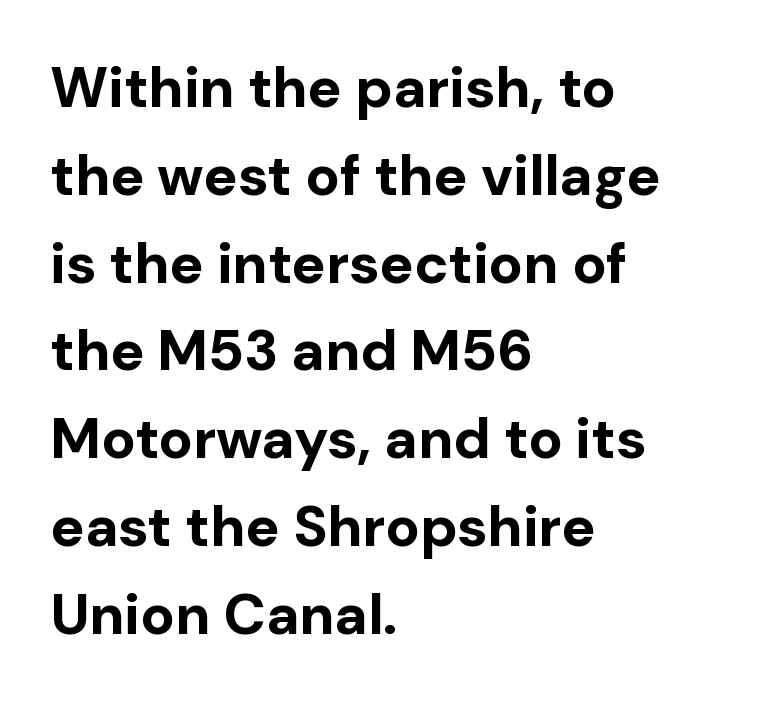
Typesetter's note: full bold, strokes at maximum text heaviness. This sample is left-justified, so line endings fall wherever the words run out. Does the leading feel generous? No, just average. Spacing verdict: proportional, widths tailored to each character. Classification — sans serif.
